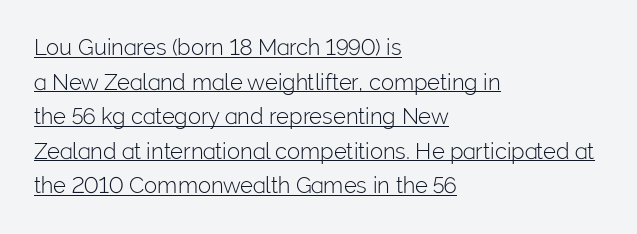
{"italic": "no", "bold": "no", "underline": "yes", "align": "left", "line_spacing": "normal", "line_spacing_ratio": 1.57, "letter_spacing": "normal", "letter_spacing_em": 0.0, "glyph_px": 22}
